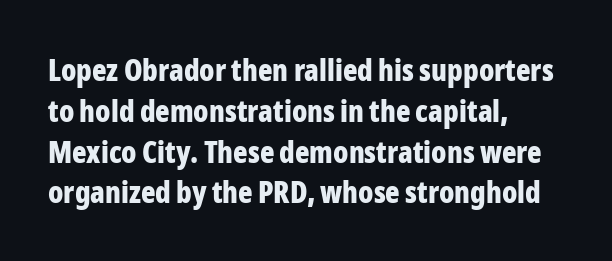
The image shows 30 px bold, condensed sans-serif type, upright; set left-aligned, normal line spacing (1.36x), normal letter spacing, not underlined; low stroke contrast and a medium x-height.
